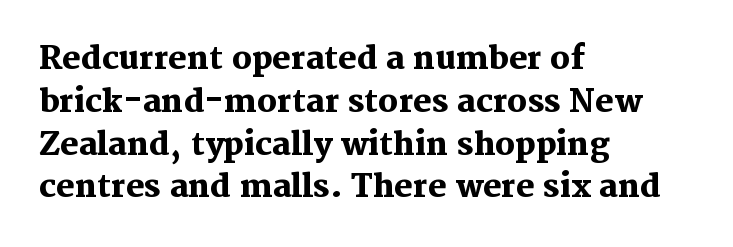
{"serif": "yes", "italic": "no", "bold": "yes", "weight": "heavy", "width": "normal", "stroke_contrast": "medium", "x_height": "medium", "monospaced": "no", "underline": "no", "align": "left", "line_spacing": "normal", "line_spacing_ratio": 1.38, "letter_spacing": "normal", "letter_spacing_em": 0.0, "glyph_px": 31}
